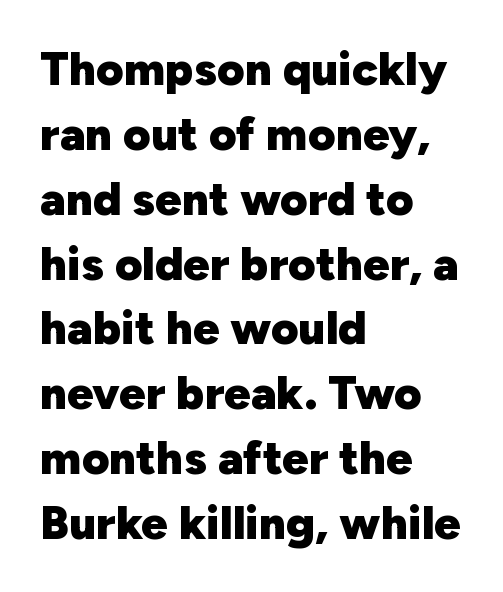
{"serif": "no", "italic": "no", "bold": "yes", "weight": "heavy", "width": "normal", "stroke_contrast": "low", "x_height": "medium", "monospaced": "no", "underline": "no", "align": "left", "line_spacing": "normal", "line_spacing_ratio": 1.38, "letter_spacing": "normal", "letter_spacing_em": 0.0, "glyph_px": 47}
